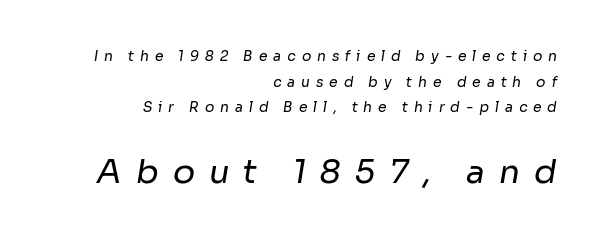
Q: Is the text bold? A: No.
Q: Is the typeface a serif or a sans-serif typeface? A: Sans-serif.
Q: Is the text underlined? A: No.
Q: How is the paragraph aligned? A: Right-aligned.
Q: Is the spacing between letters normal or unusually wide? A: Unusually wide.
Q: Which block of text is set in a larger size, the first (top) or the second (bottom)? A: The second (bottom) one.
Q: Width (condensed, normal, or wide)? A: Normal.
Q: Stroke contrast? A: Low.
Q: x-height? A: Medium.
Q: Monospaced? A: No.
